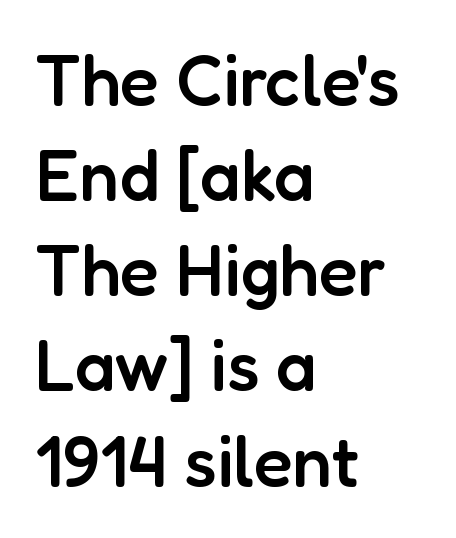
{"serif": "no", "italic": "no", "bold": "semi", "weight": "semibold", "width": "normal", "stroke_contrast": "low", "x_height": "medium", "monospaced": "no", "underline": "no", "align": "left", "line_spacing": "normal", "line_spacing_ratio": 1.34, "letter_spacing": "normal", "letter_spacing_em": 0.0, "glyph_px": 71}
